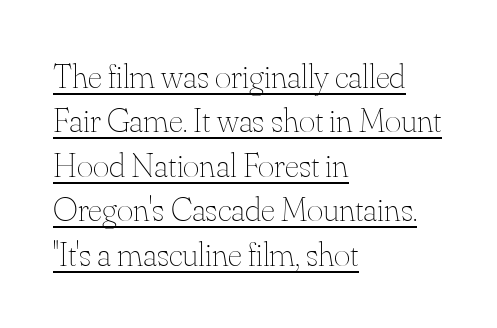
Q: Is the text bold? A: No.
Q: Is the text italic (slanted)? A: No, it is upright.
Q: Is the text underlined? A: Yes.
Q: How is the paragraph aligned? A: Left-aligned.
Q: Is the spacing between letters normal or unusually wide? A: Normal.
Q: Is the spacing between lines tight, normal or loose? A: Normal.
Q: Width (condensed, normal, or wide)? A: Normal.
Q: Stroke contrast? A: Medium.
Q: x-height? A: Small.
Q: Monospaced? A: No.
